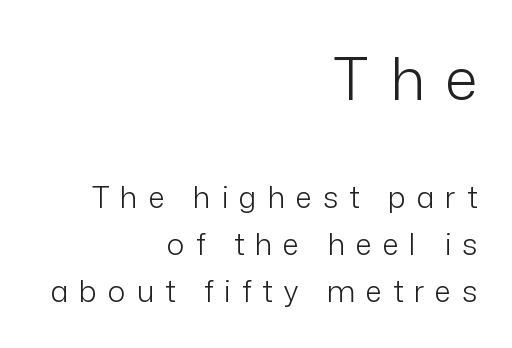
The image shows 59 px light sans-serif type, upright; set right-aligned, normal line spacing (1.57x), unusually wide letter spacing (+0.36 em), not underlined; the first (top) block is 1.97x larger; low stroke contrast and a medium x-height.
